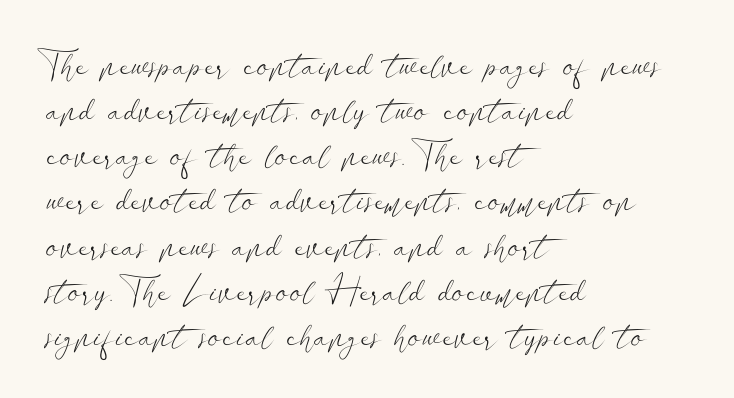
Q: Is the text bold? A: No.
Q: Is the text italic (slanted)? A: Yes.
Q: Is the typeface a serif or a sans-serif typeface? A: Sans-serif.
Q: Is the text underlined? A: No.
Q: How is the paragraph aligned? A: Left-aligned.
Q: Is the spacing between letters normal or unusually wide? A: Normal.
Q: Is the spacing between lines tight, normal or loose? A: Normal.
Q: Width (condensed, normal, or wide)? A: Wide.
Q: Stroke contrast? A: Low.
Q: x-height? A: Small.
Q: Monospaced? A: No.
